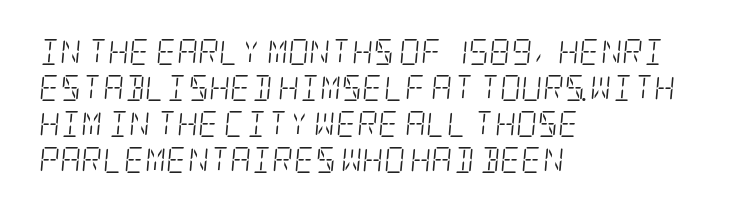
Q: Is the text bold? A: No.
Q: Is the text italic (slanted)? A: Yes, it leans right by about 5 degrees.
Q: Is the text underlined? A: No.
Q: How is the paragraph aligned? A: Left-aligned.
Q: Is the spacing between letters normal or unusually wide? A: Normal.
Q: Is the spacing between lines tight, normal or loose? A: Normal.
